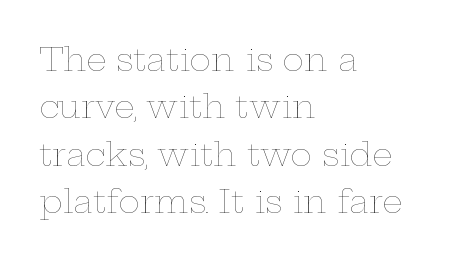
Q: Is the text bold? A: No.
Q: Is the text italic (slanted)? A: No, it is upright.
Q: Is the text underlined? A: No.
Q: How is the paragraph aligned? A: Left-aligned.
Q: Is the spacing between letters normal or unusually wide? A: Normal.
Q: Is the spacing between lines tight, normal or loose? A: Normal.
Q: Width (condensed, normal, or wide)? A: Wide.
Q: Stroke contrast? A: Low.
Q: x-height? A: Medium.
Q: Monospaced? A: No.
